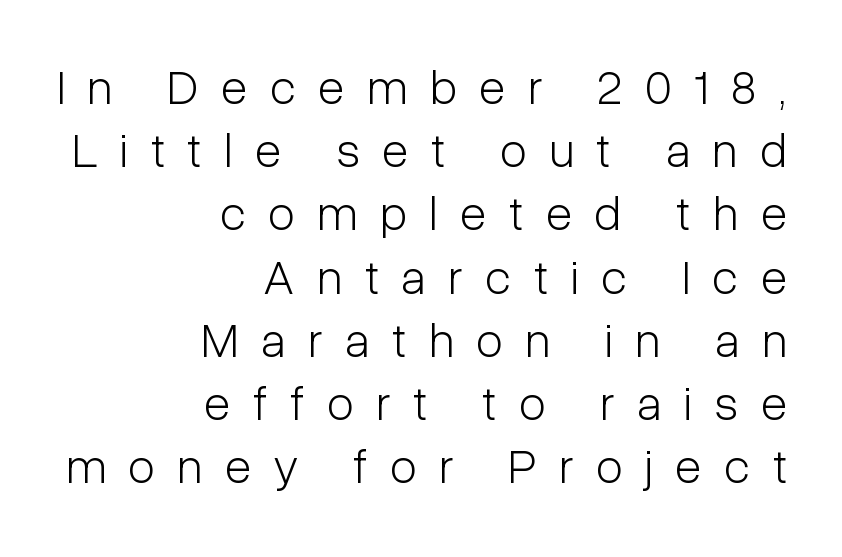
Check under the words: just untouched page. The specimen reads as upright at a glance. Character widths vary here, with narrow letters taking less room than wide ones. Which margin do the lines hug? The right one — the left edge is uneven. Compared with a typical body face, this is equally light or lighter still.
